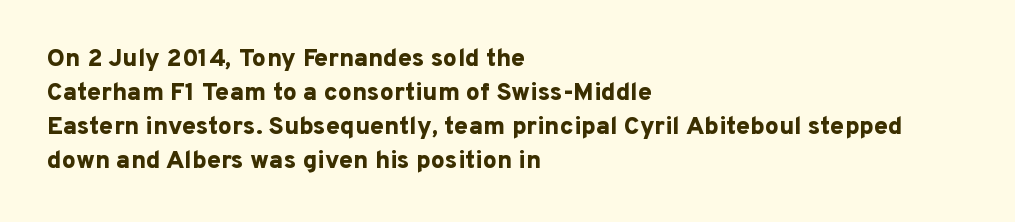
Just letters on the line, the space beneath them empty. No italicization has been applied; the sample stays upright. The rows are spaced the way most documents space them. The glyphs have the mass of a bold cut. Look at the tracking — it's just the regular setting, nothing added. Each line starts at the same left margin while the right side varies.
